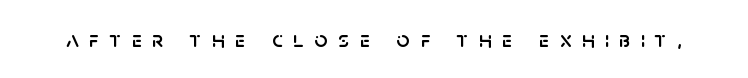
Clear beneath every line of the passage. You can tell it's not italic because the verticals are truly vertical. The passage shown has open, widely tracked lettering throughout.
